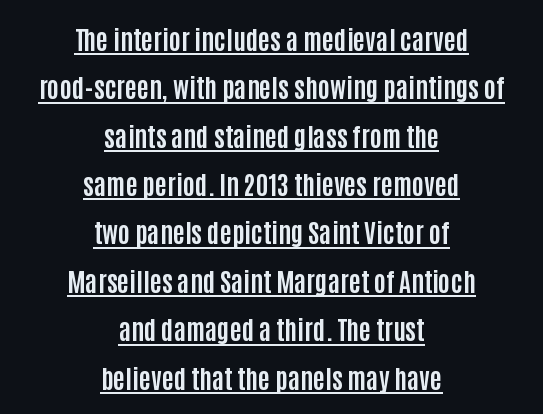
The image shows 26 px bold type, upright; set centered, line spacing 1.86x, normal letter spacing, underlined.
